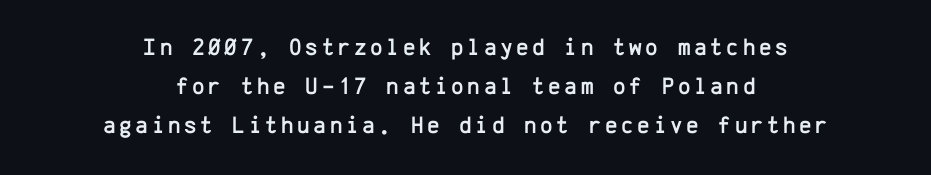
Q: Is the text italic (slanted)? A: No, it is upright.
Q: Is the text underlined? A: No.
Q: How is the paragraph aligned? A: Centered.
Q: Is the spacing between lines tight, normal or loose? A: Normal.
